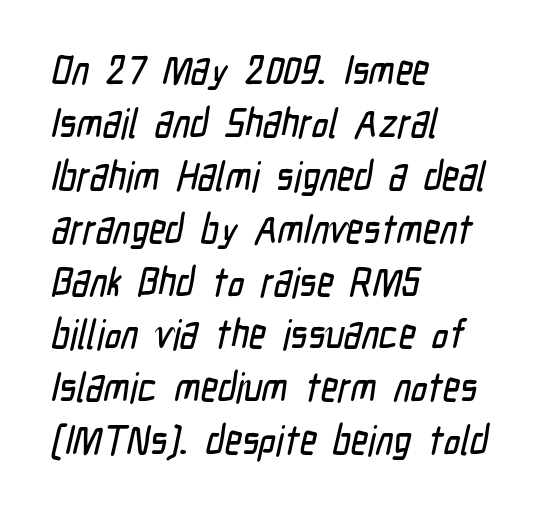
The image shows 41 px condensed sans-serif type; set left-aligned, normal line spacing (1.29x), normal letter spacing, not underlined; low stroke contrast and a medium x-height.
